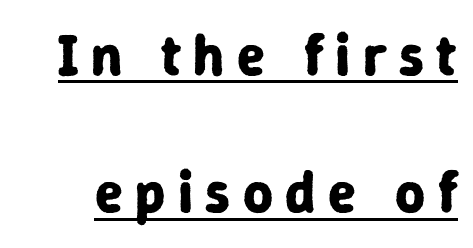
The image shows 58 px bold sans-serif type, upright; set loose line spacing (2.37x), unusually wide letter spacing (+0.21 em), underlined; low stroke contrast and a medium x-height.
